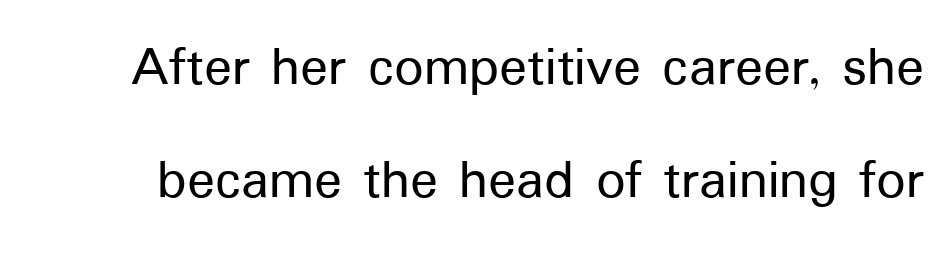
Loosely led — the rows are spread out. These lines keep a tight, regular rhythm from letter to letter. Only glyphs here, with clear space below each row. Varying glyph widths throughout — classic text-font behaviour. Upright lettering throughout.
